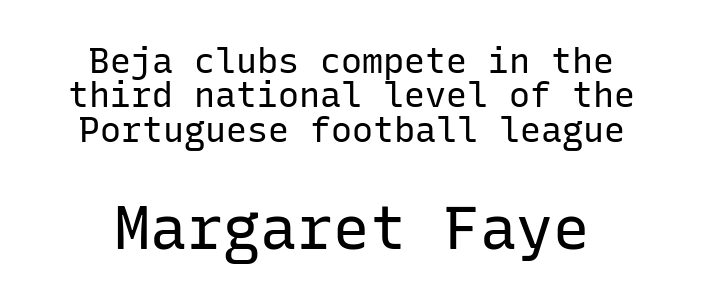
{"serif": "no", "italic": "no", "bold": "no", "weight": "regular", "width": "normal", "stroke_contrast": "low", "x_height": "medium", "monospaced": "yes", "underline": "no", "align": "center", "line_spacing": "tight", "line_spacing_ratio": 0.98, "letter_spacing": "normal", "letter_spacing_em": 0.0, "larger_block": "second", "size_ratio": 1.74, "glyph_px": 61}
